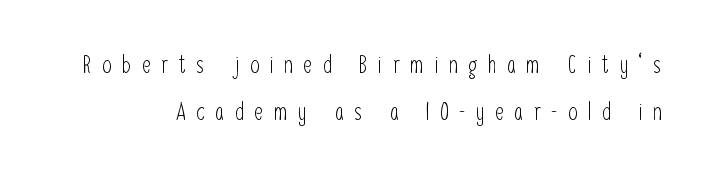
Compared with typical body copy, the letter spacing here is much looser. The axis of the letterforms is exactly vertical. If you measured baseline to baseline, you'd find a long distance. The letterforms sit at book weight or below. Honestly, there is no underline to notice here at all.
